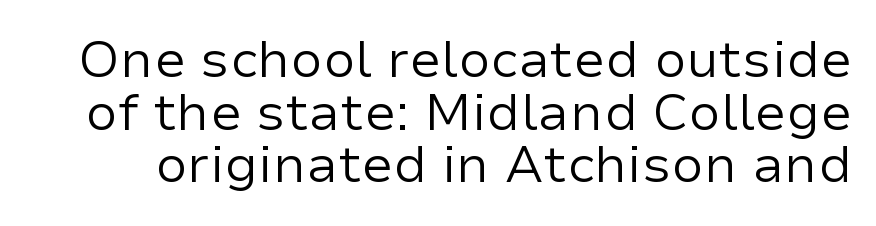
These lines are rendered in a variable-pitch font. Stem width sits at or under what a default text font uses. The gaps between neighbouring characters are ordinary and unremarkable. Very little white space separates one row of letters from the next.
